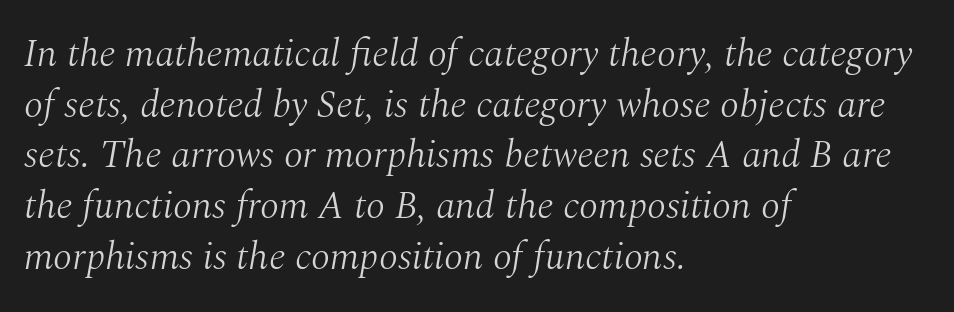
Q: Is the text bold? A: No.
Q: Is the text italic (slanted)? A: Yes, it leans right by about 10 degrees.
Q: Is the typeface a serif or a sans-serif typeface? A: Serif.
Q: Is the text underlined? A: No.
Q: How is the paragraph aligned? A: Left-aligned.
Q: Is the spacing between letters normal or unusually wide? A: Normal.
Q: Is the spacing between lines tight, normal or loose? A: Normal.
Q: Width (condensed, normal, or wide)? A: Normal.
Q: Stroke contrast? A: Medium.
Q: x-height? A: Medium.
Q: Monospaced? A: No.
